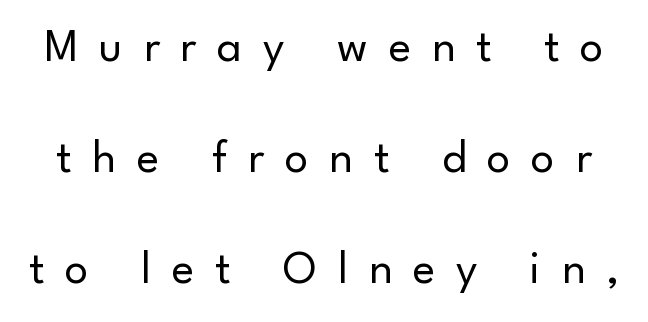
Descenders hang freely into open space. Compared with a typical body face, this is equally light or lighter still. Do the characters align in a grid? No, the font is proportional. Regarding leading, the lines here are spaced well apart. Ascenders rise straight up at ninety degrees. Does the type have serifs? No, each stem ends abruptly.
